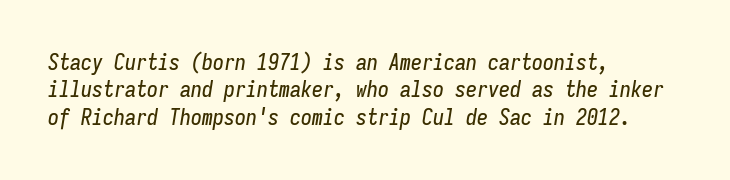
Q: Is the text italic (slanted)? A: Yes, it leans right by about 9 degrees.
Q: Is the text underlined? A: No.
Q: How is the paragraph aligned? A: Left-aligned.
Q: Is the spacing between letters normal or unusually wide? A: Normal.
Q: Is the spacing between lines tight, normal or loose? A: Normal.
